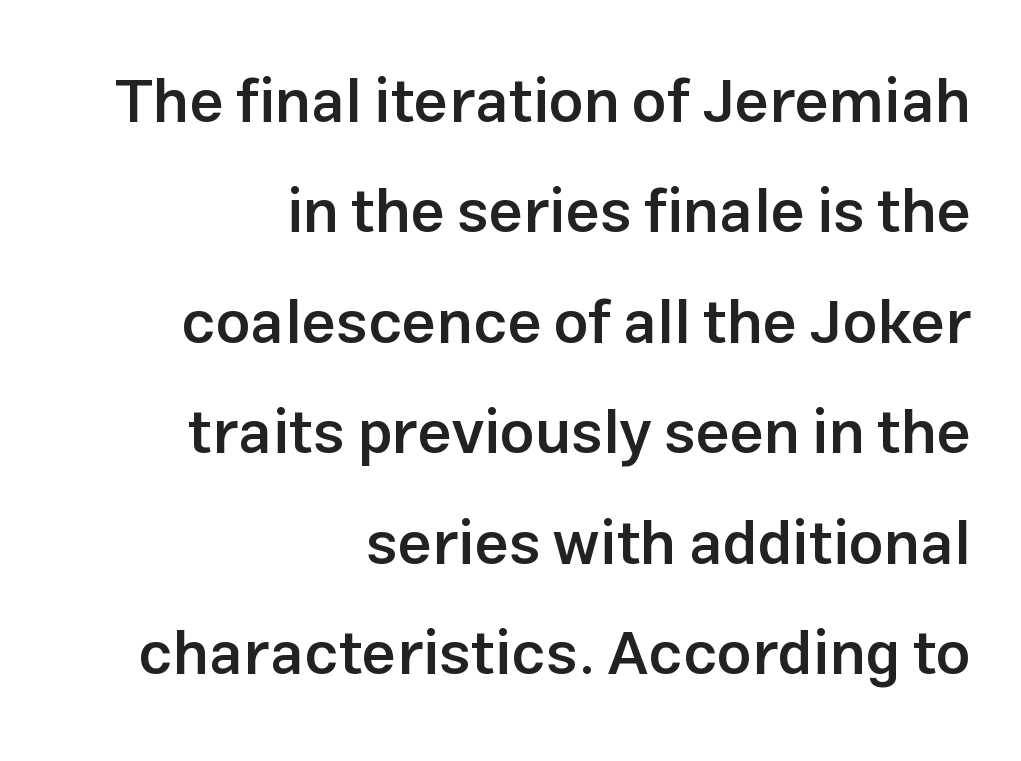
The gaps between neighbouring characters are ordinary and unremarkable. The typography opts for an upright posture over an oblique one. The setting favours the right margin, as signatures and pull-quotes sometimes do. This rendering employs a face without finishing strokes, i.e., a sans-serif. Glance below the letters and you will spot only blank space. The face used here is proportionally spaced, like ordinary book or web type.
